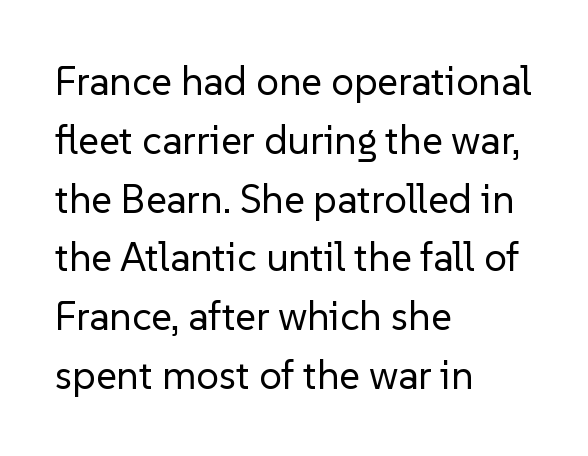
The designer left line spacing at the default. Beneath every word, the page is bare. Stems here are at most as thick as an everyday book face. Spacing verdict: proportional, widths tailored to each character.
